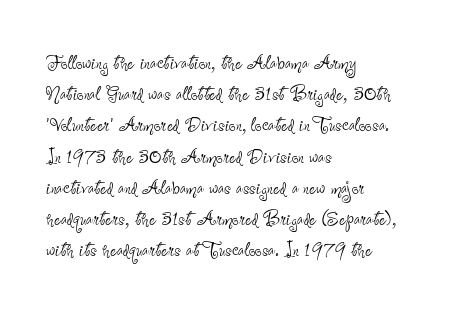
The image shows 24 px text type; set left-aligned, normal line spacing (1.3x), normal letter spacing, not underlined.
